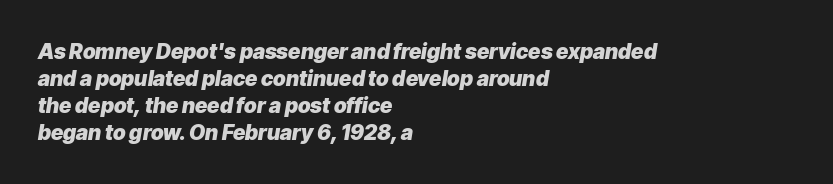
{"italic": "yes", "lean": "right", "slant_degrees": 9, "bold": "yes", "underline": "no", "align": "left", "line_spacing": "normal", "line_spacing_ratio": 1.28, "letter_spacing": "normal", "letter_spacing_em": 0.0, "glyph_px": 21}
